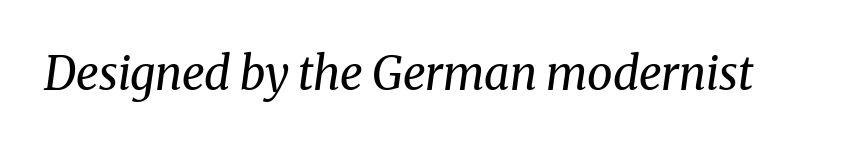
{"serif": "yes", "italic": "yes", "lean": "right", "slant_degrees": 8, "bold": "no", "weight": "regular", "width": "normal", "stroke_contrast": "medium", "x_height": "medium", "monospaced": "no", "underline": "no", "letter_spacing": "normal", "letter_spacing_em": 0.0, "glyph_px": 46}
